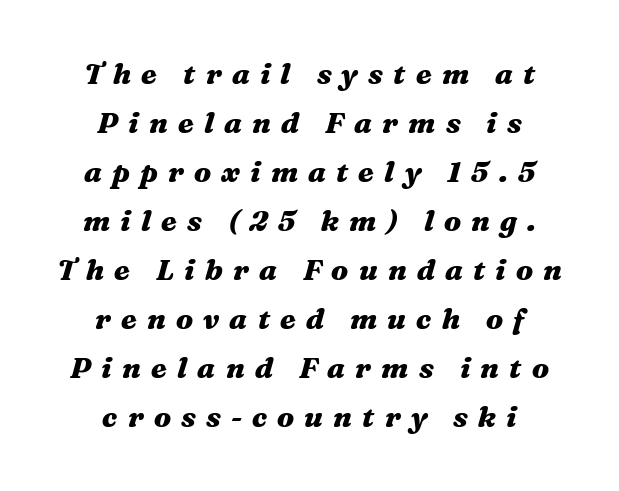
This sample has the flowing, uneven cadence of proportional lettering. When letters slant like this, we call the style italic. Underlining? Definitely not there. These lines are centered, leaving both edges ragged. The letters are spread apart with noticeably loose tracking.
